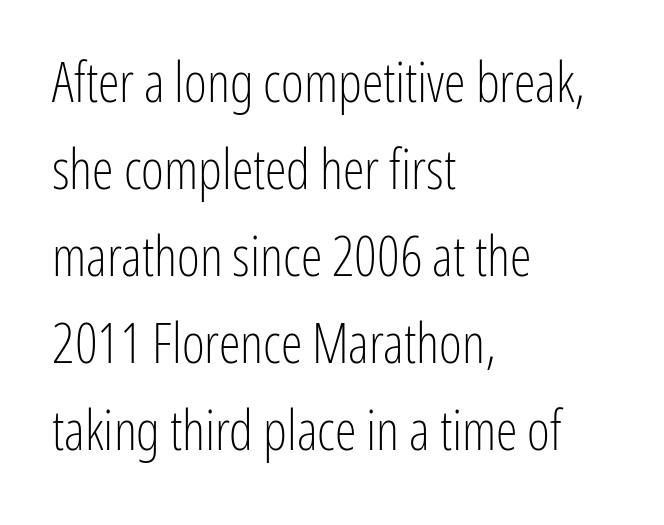
Q: Is the text bold? A: No.
Q: Is the text italic (slanted)? A: No, it is upright.
Q: Is the typeface a serif or a sans-serif typeface? A: Sans-serif.
Q: Is the text underlined? A: No.
Q: How is the paragraph aligned? A: Left-aligned.
Q: Is the spacing between letters normal or unusually wide? A: Normal.
Q: Is the spacing between lines tight, normal or loose? A: Normal.
Q: Width (condensed, normal, or wide)? A: Condensed.
Q: Stroke contrast? A: Low.
Q: x-height? A: Medium.
Q: Monospaced? A: No.
